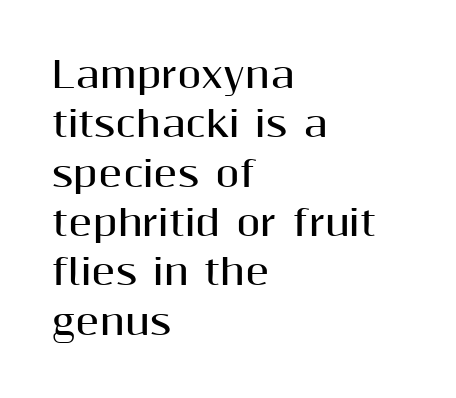
Q: Is the text bold? A: Yes.
Q: Is the text italic (slanted)? A: No, it is upright.
Q: Is the typeface a serif or a sans-serif typeface? A: Sans-serif.
Q: Is the text underlined? A: No.
Q: How is the paragraph aligned? A: Left-aligned.
Q: Is the spacing between letters normal or unusually wide? A: Normal.
Q: Is the spacing between lines tight, normal or loose? A: Normal.
Q: Width (condensed, normal, or wide)? A: Normal.
Q: Stroke contrast? A: Medium.
Q: x-height? A: Medium.
Q: Monospaced? A: No.
